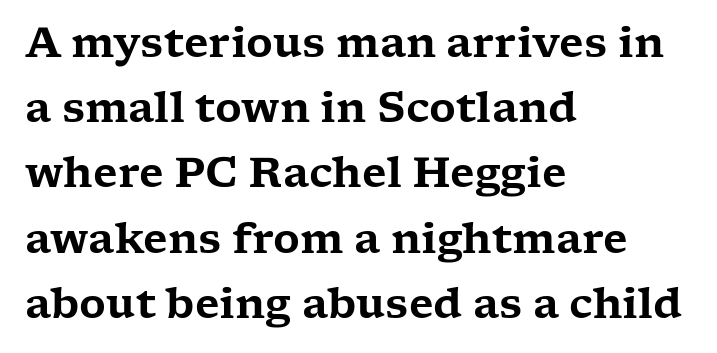
The image shows 41 px wide serif type, upright; set left-aligned, normal line spacing (1.59x), normal letter spacing, not underlined; low stroke contrast and a medium x-height.
